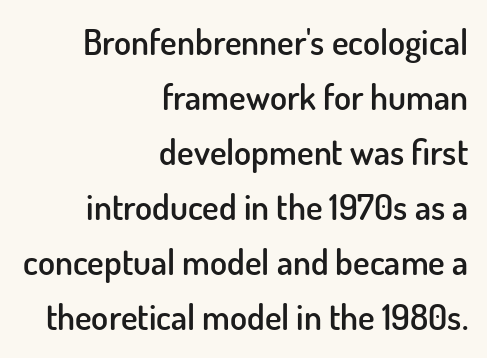
The image shows 35 px semibold sans-serif type, upright; set right-aligned, normal line spacing (1.57x), normal letter spacing, not underlined; low stroke contrast and a small x-height.
